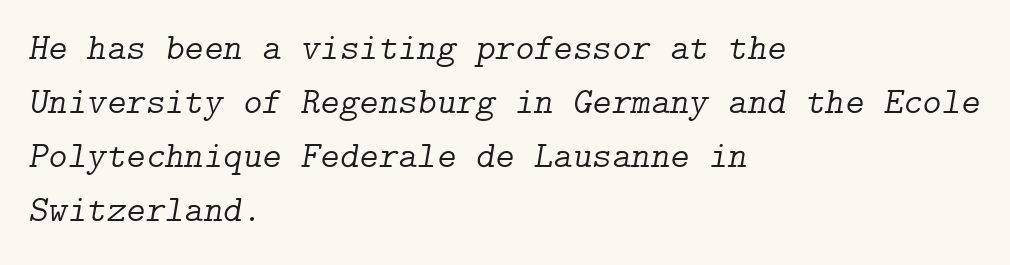
These lines stack with their left ends in a neat column. The weight tops out at a normal text grade. This rendering features lettering with no underline. The line texture is even and compact thanks to regular tracking. What's the leading like? Ordinary, nothing unusual. Check where the strokes stop: tiny serifs finish them off.
